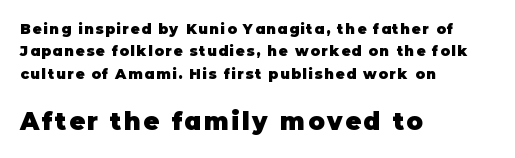
Q: Is the text bold? A: Yes.
Q: Is the text italic (slanted)? A: No, it is upright.
Q: Is the text underlined? A: No.
Q: How is the paragraph aligned? A: Left-aligned.
Q: Is the spacing between lines tight, normal or loose? A: Normal.
Q: Which block of text is set in a larger size, the first (top) or the second (bottom)? A: The second (bottom) one.
